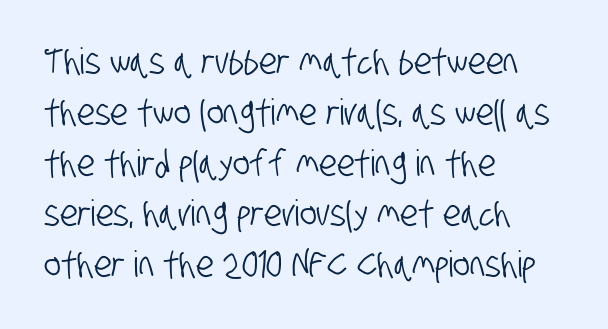
Q: Is the typeface a serif or a sans-serif typeface? A: Sans-serif.
Q: Is the text underlined? A: No.
Q: How is the paragraph aligned? A: Left-aligned.
Q: Is the spacing between letters normal or unusually wide? A: Normal.
Q: Is the spacing between lines tight, normal or loose? A: Normal.
Q: Width (condensed, normal, or wide)? A: Condensed.
Q: Stroke contrast? A: Low.
Q: x-height? A: Large.
Q: Monospaced? A: No.
